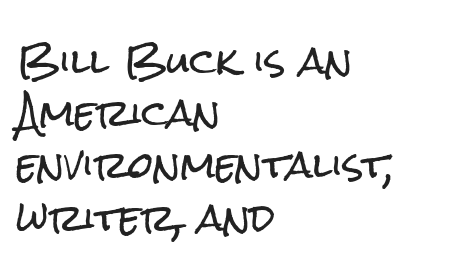
{"serif": "no", "italic": "no", "width": "condensed", "stroke_contrast": "low", "x_height": "medium", "monospaced": "no", "underline": "no", "align": "left", "line_spacing": "normal", "line_spacing_ratio": 1.45, "letter_spacing": "normal", "letter_spacing_em": 0.0, "glyph_px": 36}
